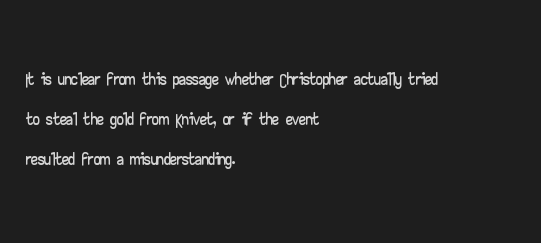
Q: Is the text italic (slanted)? A: No, it is upright.
Q: Is the text underlined? A: No.
Q: How is the paragraph aligned? A: Left-aligned.
Q: Is the spacing between letters normal or unusually wide? A: Normal.
Q: Is the spacing between lines tight, normal or loose? A: Normal.
